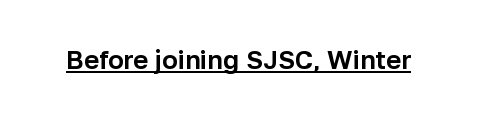
{"italic": "no", "underline": "yes", "letter_spacing": "normal", "letter_spacing_em": 0.0, "glyph_px": 26}
